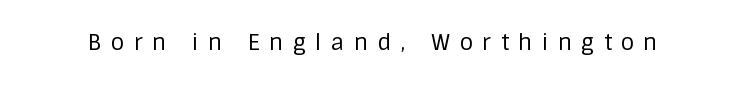
Q: Is the text bold? A: No.
Q: Is the text italic (slanted)? A: No, it is upright.
Q: Is the text underlined? A: No.
Q: Is the spacing between letters normal or unusually wide? A: Unusually wide.
